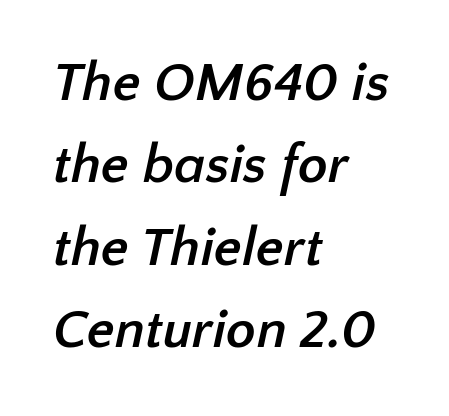
Q: Is the text bold? A: Yes.
Q: Is the typeface a serif or a sans-serif typeface? A: Sans-serif.
Q: Is the text underlined? A: No.
Q: How is the paragraph aligned? A: Left-aligned.
Q: Is the spacing between letters normal or unusually wide? A: Normal.
Q: Is the spacing between lines tight, normal or loose? A: Normal.
Q: Width (condensed, normal, or wide)? A: Normal.
Q: Stroke contrast? A: Low.
Q: x-height? A: Medium.
Q: Monospaced? A: No.
